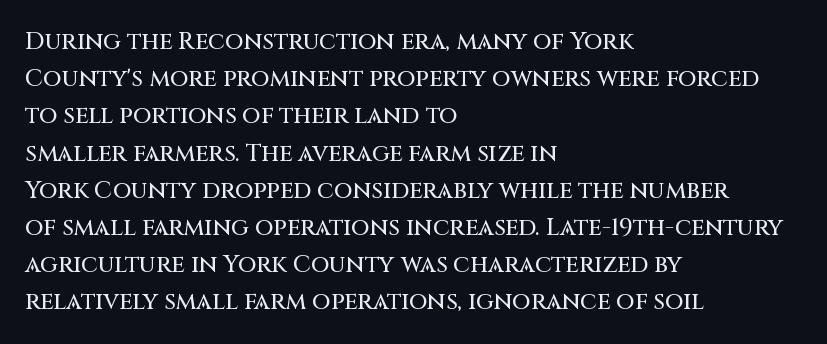
Interline gaps are of average width in this sample. The letters stand upright; this is a roman face. The face used here is rendered with its standard letterfit. Leftover space on each line is placed entirely after the last word. Beneath every word, the page is bare.
